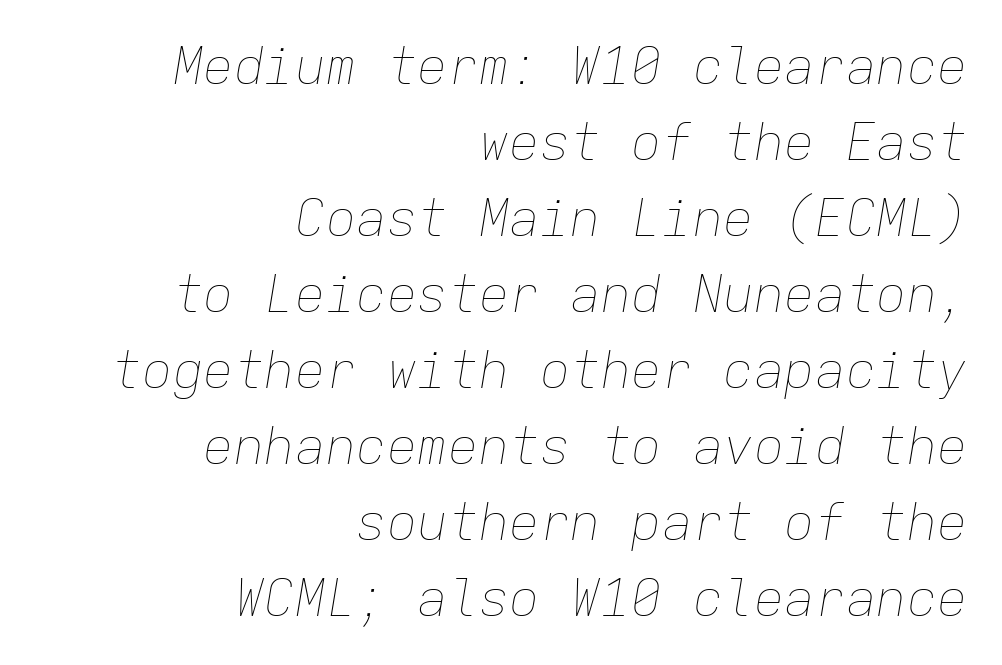
Designer's note — italics engaged. Glyph-to-glyph distance matches everyday printed text. These lines sit exactly where default settings would place them. No word sits above an underline.
